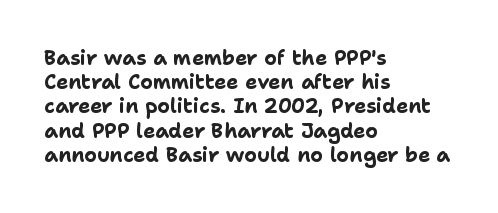
The image shows 20 px bold type, upright; set left-aligned, line spacing 1.21x, normal letter spacing, not underlined.
